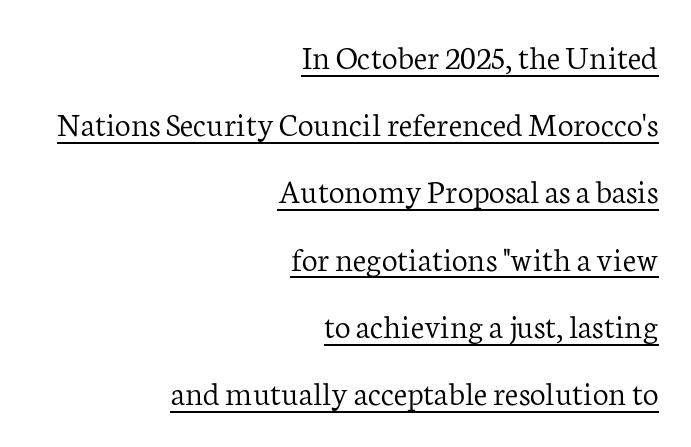
The image shows 35 px light serif type, upright; set right-aligned, loose line spacing (1.92x), normal letter spacing, underlined; low stroke contrast and a medium x-height.
